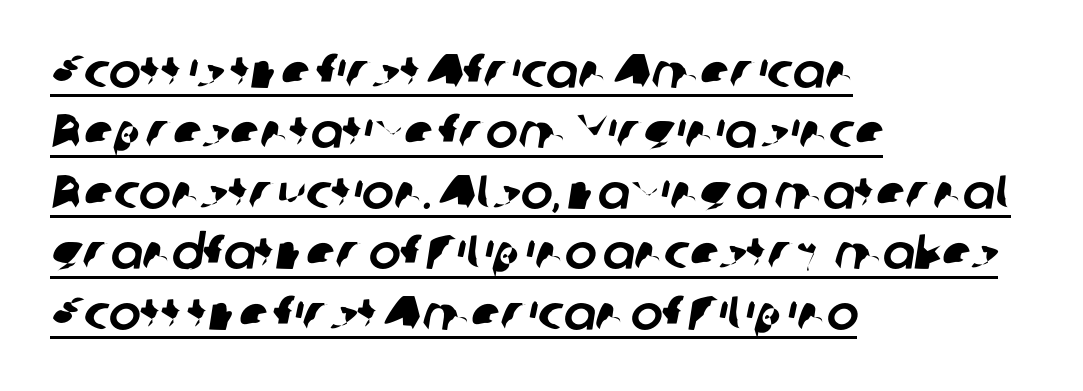
{"serif": "no", "width": "normal", "stroke_contrast": "low", "x_height": "medium", "monospaced": "no", "underline": "yes", "align": "left", "line_spacing": "normal", "line_spacing_ratio": 1.26, "letter_spacing": "normal", "letter_spacing_em": 0.0, "glyph_px": 48}
